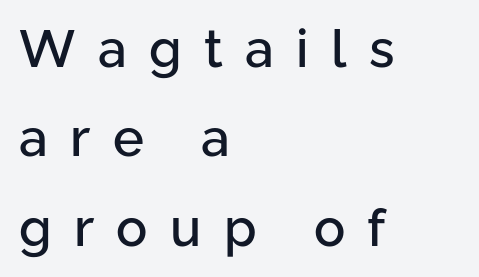
Q: Is the text italic (slanted)? A: No, it is upright.
Q: Is the typeface a serif or a sans-serif typeface? A: Sans-serif.
Q: Is the text underlined? A: No.
Q: How is the paragraph aligned? A: Left-aligned.
Q: Is the spacing between letters normal or unusually wide? A: Unusually wide.
Q: Width (condensed, normal, or wide)? A: Normal.
Q: Stroke contrast? A: Low.
Q: x-height? A: Medium.
Q: Monospaced? A: No.
